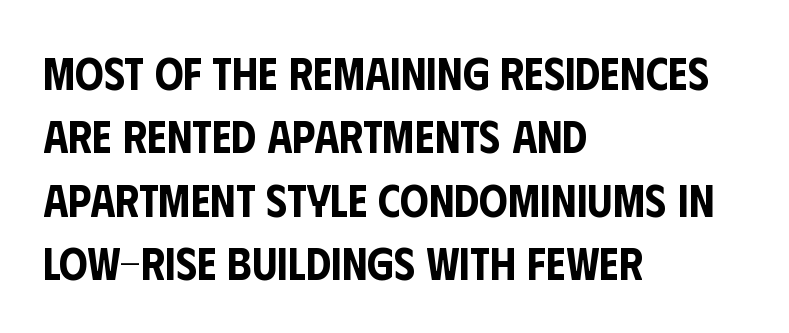
The image shows 45 px condensed sans-serif type, upright; set left-aligned, normal line spacing (1.41x), normal letter spacing, not underlined; low stroke contrast and a large x-height.
